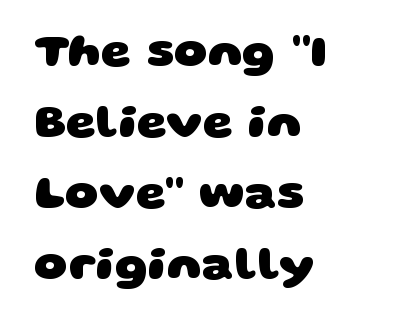
No word sits above an underline. Notice how thick the strokes are: this is what a full bold looks like. Tracking value appears to be zero — textbook default spacing. A typesetter would call this proportional, since set widths differ per character.
